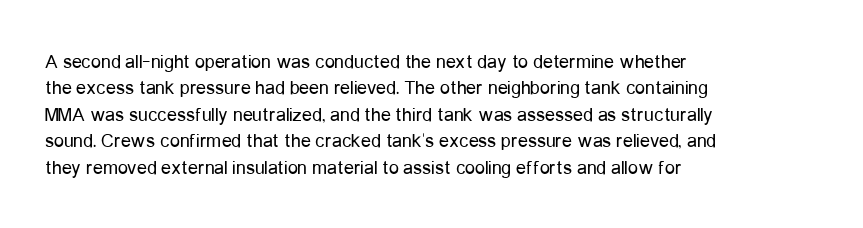
Q: Is the text bold? A: No.
Q: Is the text italic (slanted)? A: No, it is upright.
Q: Is the text underlined? A: No.
Q: How is the paragraph aligned? A: Left-aligned.
Q: Is the spacing between letters normal or unusually wide? A: Normal.
Q: Is the spacing between lines tight, normal or loose? A: Normal.
